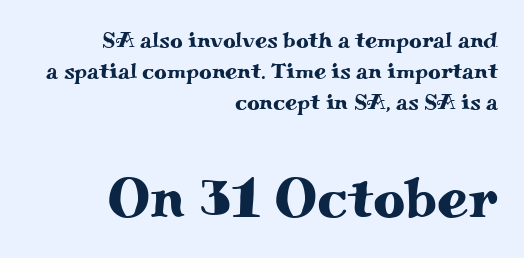
The lines sit at an ordinary, default distance from one another. Rule under the text: the space is simply empty. This sample has the flowing, uneven cadence of proportional lettering. The type family on display is of the serif kind.
